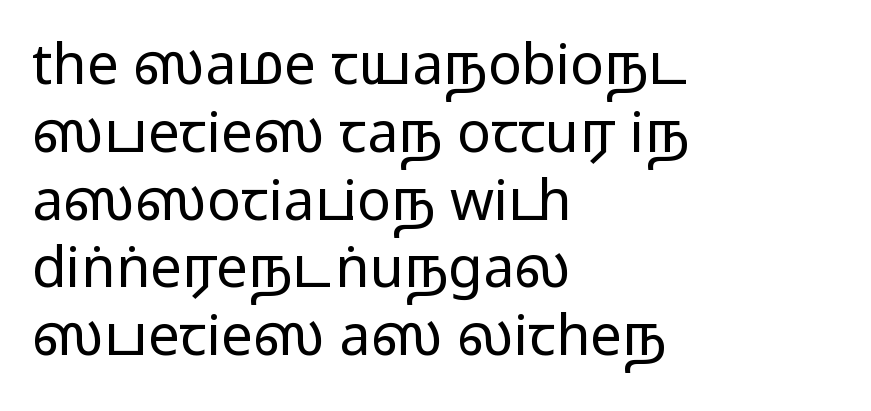
{"serif": "no", "italic": "no", "width": "wide", "stroke_contrast": "medium", "monospaced": "no", "underline": "no", "align": "left", "line_spacing_ratio": 1.21, "letter_spacing": "normal", "letter_spacing_em": 0.0, "glyph_px": 56}
